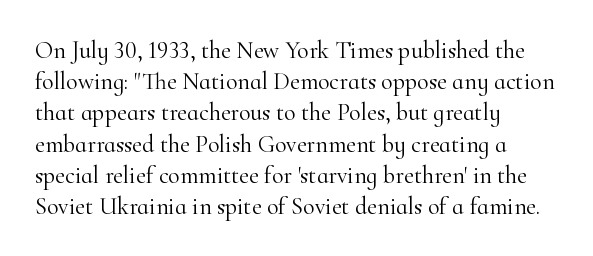
{"italic": "no", "bold": "no", "underline": "no", "align": "left", "line_spacing": "normal", "line_spacing_ratio": 1.3, "letter_spacing": "normal", "letter_spacing_em": 0.0, "glyph_px": 24}
